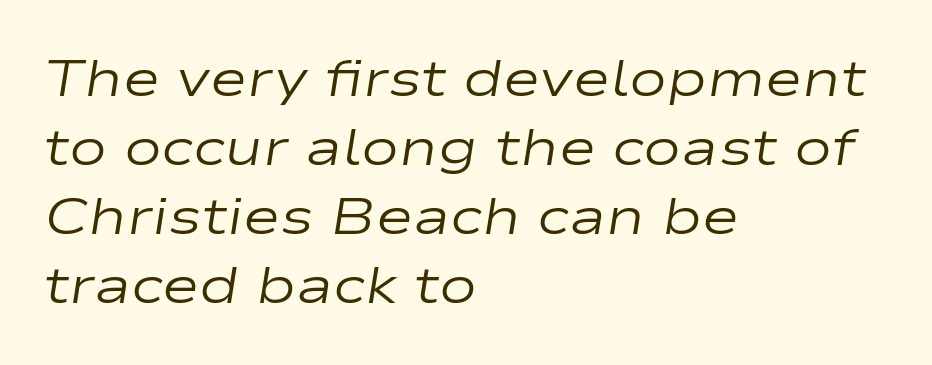
The image shows 51 px regular-weight, wide type, italic (leaning right); set left-aligned, normal line spacing (1.35x), normal letter spacing, not underlined; low stroke contrast and a medium x-height.
